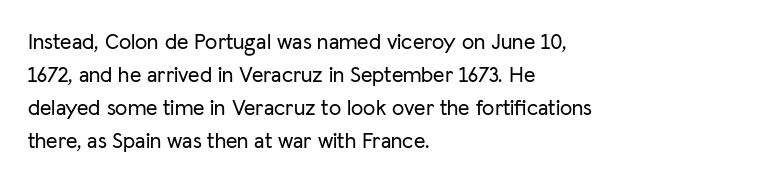
A clean baseline with only descenders dipping below it. Standard letterfit; no display-style spreading of the glyphs. Notice how descenders clear the ascenders below comfortably — that's standard leading. It's the straight-up-and-down kind of type. Does the copy run flush right? No — it runs flush left.
